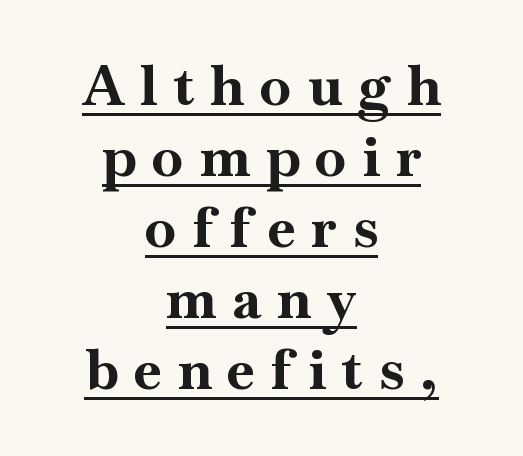
Q: Is the text bold? A: Yes.
Q: Is the text italic (slanted)? A: No, it is upright.
Q: Is the typeface a serif or a sans-serif typeface? A: Serif.
Q: Is the text underlined? A: Yes.
Q: How is the paragraph aligned? A: Centered.
Q: Is the spacing between letters normal or unusually wide? A: Unusually wide.
Q: Is the spacing between lines tight, normal or loose? A: Normal.
Q: Width (condensed, normal, or wide)? A: Normal.
Q: Stroke contrast? A: High.
Q: x-height? A: Small.
Q: Monospaced? A: No.
